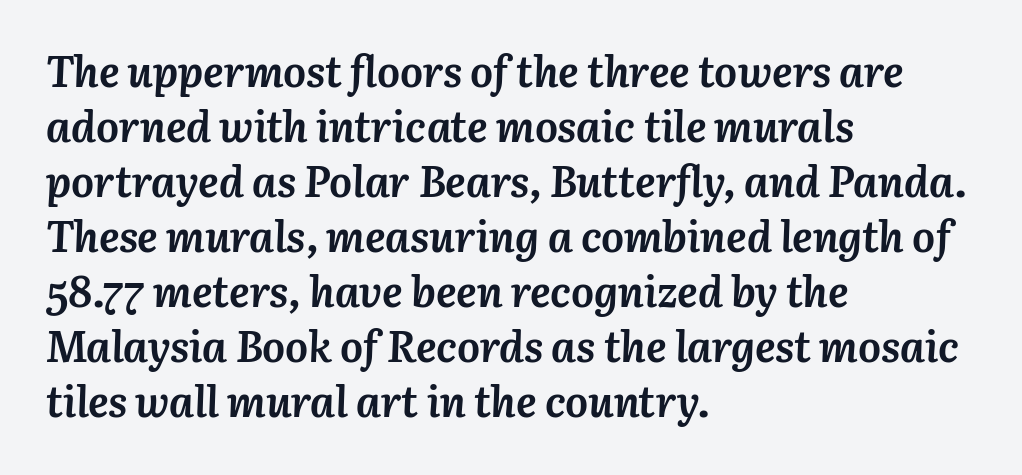
The image shows 43 px semibold type, italic (leaning right); set left-aligned, normal line spacing (1.28x), normal letter spacing, not underlined; medium stroke contrast and a medium x-height.
